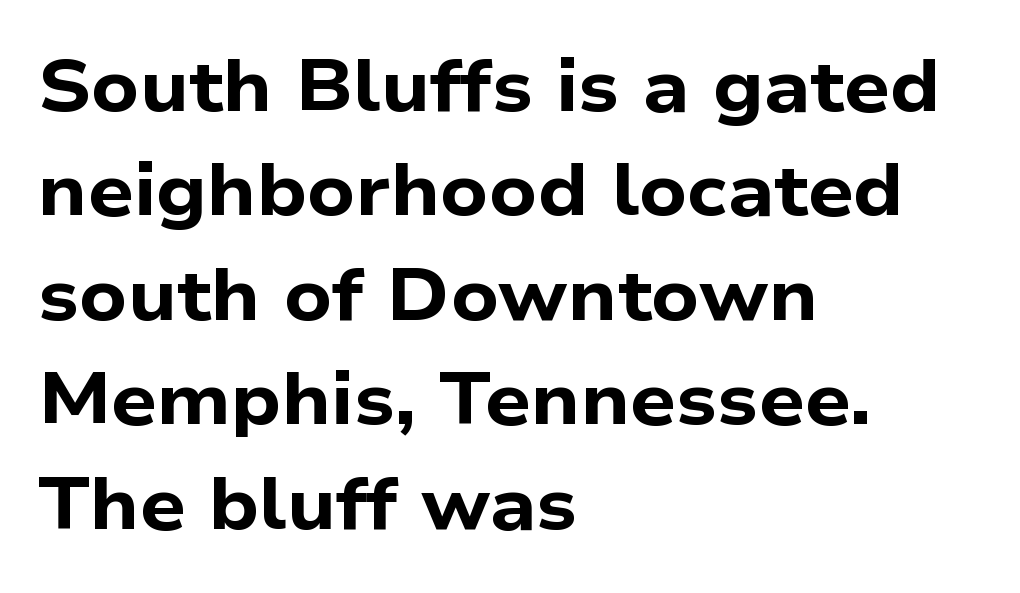
Q: Is the text bold? A: Yes.
Q: Is the typeface a serif or a sans-serif typeface? A: Sans-serif.
Q: Is the text underlined? A: No.
Q: How is the paragraph aligned? A: Left-aligned.
Q: Is the spacing between letters normal or unusually wide? A: Normal.
Q: Is the spacing between lines tight, normal or loose? A: Normal.
Q: Width (condensed, normal, or wide)? A: Wide.
Q: Stroke contrast? A: Low.
Q: x-height? A: Medium.
Q: Monospaced? A: No.
